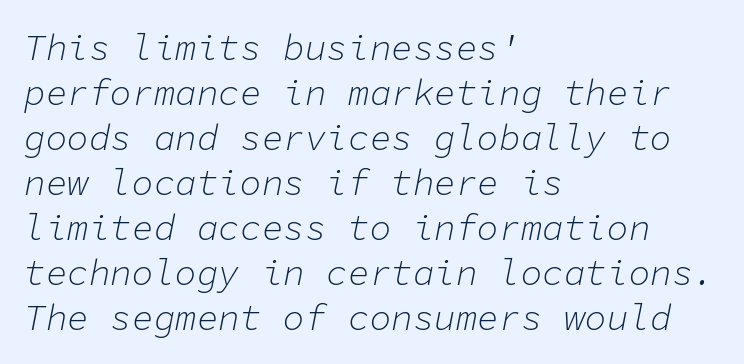
The image shows 36 px light type, italic (leaning right), monospaced; set left-aligned, normal line spacing (1.25x), normal letter spacing, not underlined; low stroke contrast and a medium x-height.
